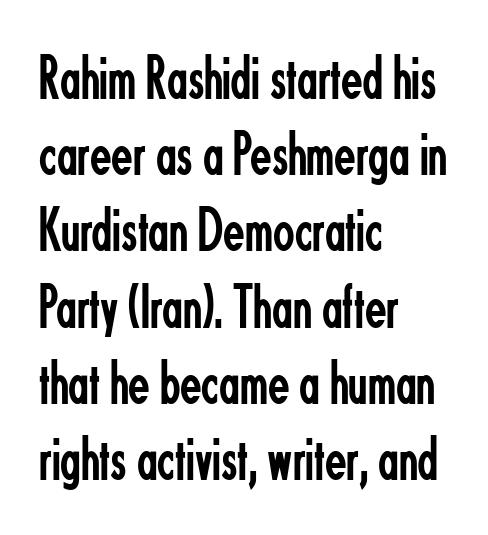
The image shows 63 px regular-weight, condensed sans-serif type, upright; set left-aligned, line spacing 1.21x, normal letter spacing, not underlined; low stroke contrast and a small x-height.
